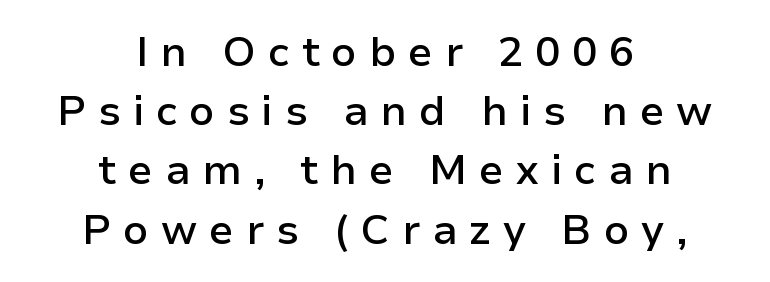
A typesetter would call this proportional, since set widths differ per character. Is the letter spacing exaggerated? Yes — the characters are pushed far apart. The passage shown is not underscored anywhere. Reading down the column, the eye jumps a familiar distance to each next line. The rendering uses a semibold face; strokes are thickened but not to full bold. Notice how the stems are strictly vertical — no italics here.
